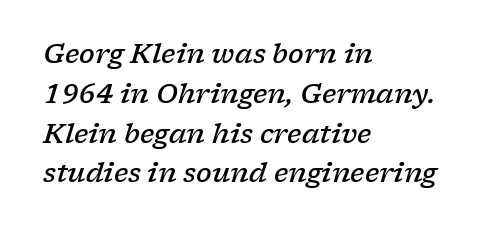
These lines carry some extra weight — a demibold, not a full bold. The letters sit at their default tracking, neither squeezed nor spread. Bare-footed words on every line. Which margin do the lines hug? The left one — the right edge is uneven. The line-height multiplier appears to be the usual default. It's the slanting kind of type.
